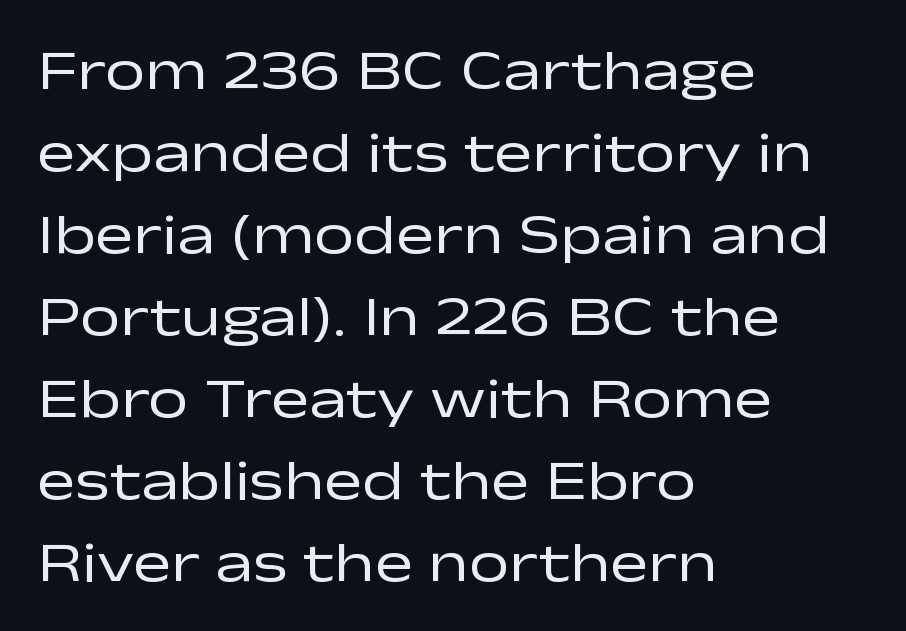
The image shows 57 px regular-weight, wide sans-serif type, upright; set left-aligned, normal line spacing (1.44x), normal letter spacing, not underlined; low stroke contrast and a medium x-height.
